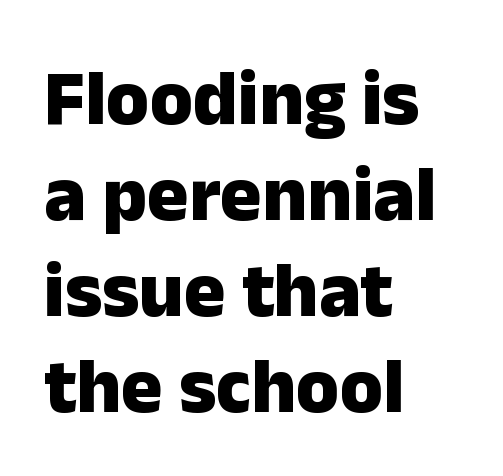
{"serif": "no", "italic": "no", "bold": "yes", "weight": "heavy", "width": "normal", "stroke_contrast": "low", "x_height": "medium", "monospaced": "no", "underline": "no", "align": "left", "line_spacing_ratio": 1.23, "letter_spacing": "normal", "letter_spacing_em": 0.0, "glyph_px": 78}
